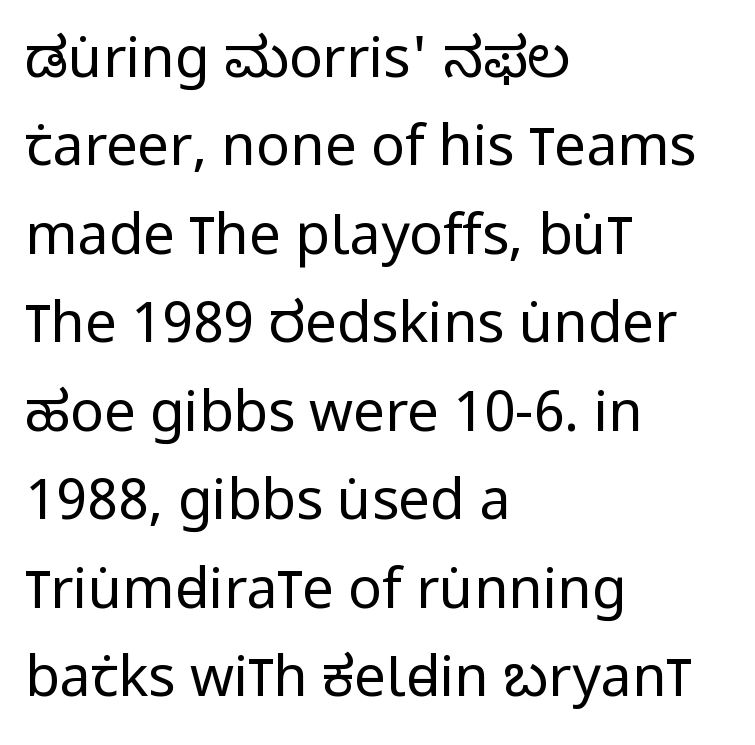
Q: Is the text bold? A: No.
Q: Is the text italic (slanted)? A: No, it is upright.
Q: Is the typeface a serif or a sans-serif typeface? A: Sans-serif.
Q: Is the text underlined? A: No.
Q: How is the paragraph aligned? A: Left-aligned.
Q: Is the spacing between letters normal or unusually wide? A: Normal.
Q: Is the spacing between lines tight, normal or loose? A: Normal.
Q: Width (condensed, normal, or wide)? A: Condensed.
Q: Stroke contrast? A: Low.
Q: x-height? A: Large.
Q: Monospaced? A: No.
